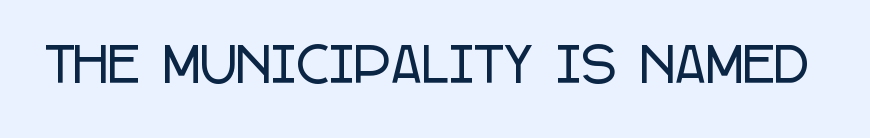
Q: Is the text italic (slanted)? A: No, it is upright.
Q: Is the typeface a serif or a sans-serif typeface? A: Sans-serif.
Q: Is the text underlined? A: No.
Q: Is the spacing between letters normal or unusually wide? A: Normal.
Q: Width (condensed, normal, or wide)? A: Condensed.
Q: Stroke contrast? A: Low.
Q: x-height? A: Large.
Q: Monospaced? A: No.
